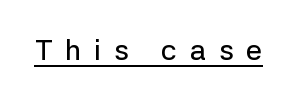
Each line of the rendering has a horizontal stroke beneath the glyphs. A typesetter would mark this as roman, not italic. Here the glyphs are tracked loosely, breaking word shapes into spaced letters. Unlike a traditional serif, this face leaves its strokes unadorned. You could not count columns in this text — the font is proportionally spaced.
